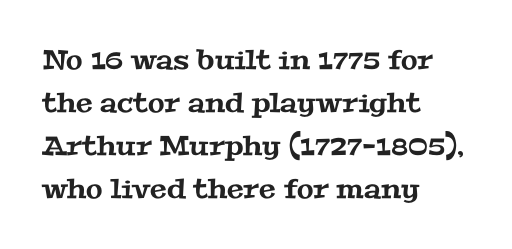
The image shows 27 px text type; set left-aligned, normal line spacing (1.59x), normal letter spacing, not underlined.
